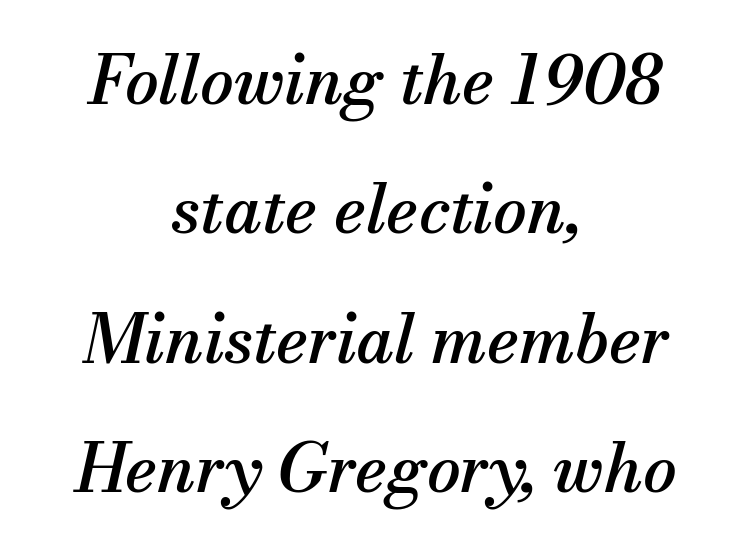
Q: Is the text italic (slanted)? A: Yes, it leans right by about 13 degrees.
Q: Is the typeface a serif or a sans-serif typeface? A: Serif.
Q: Is the text underlined? A: No.
Q: How is the paragraph aligned? A: Centered.
Q: Is the spacing between letters normal or unusually wide? A: Normal.
Q: Is the spacing between lines tight, normal or loose? A: Loose.
Q: Width (condensed, normal, or wide)? A: Normal.
Q: Stroke contrast? A: Medium.
Q: x-height? A: Small.
Q: Monospaced? A: No.
